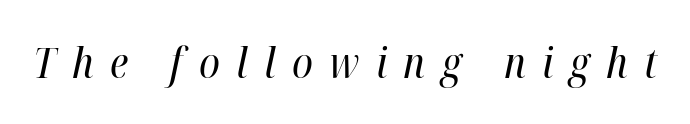
Q: Is the text bold? A: No.
Q: Is the text italic (slanted)? A: Yes, it leans right by about 12 degrees.
Q: Is the text underlined? A: No.
Q: Is the spacing between letters normal or unusually wide? A: Unusually wide.
Q: Width (condensed, normal, or wide)? A: Condensed.
Q: Stroke contrast? A: High.
Q: x-height? A: Medium.
Q: Monospaced? A: No.
